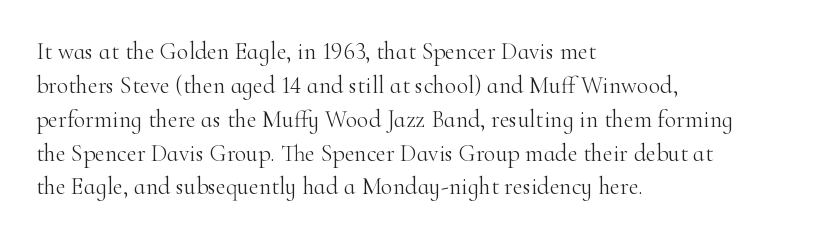
Q: Is the text bold? A: No.
Q: Is the text italic (slanted)? A: No, it is upright.
Q: Is the text underlined? A: No.
Q: How is the paragraph aligned? A: Left-aligned.
Q: Is the spacing between letters normal or unusually wide? A: Normal.
Q: Is the spacing between lines tight, normal or loose? A: Normal.
